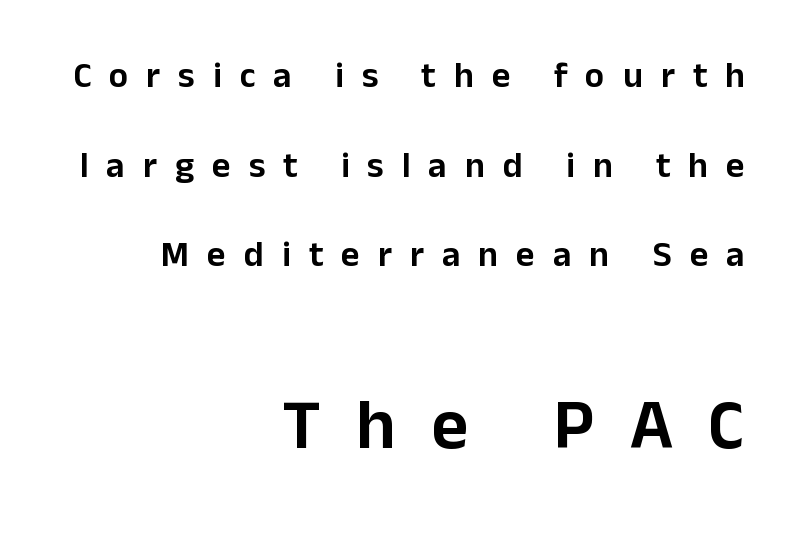
Q: Is the text italic (slanted)? A: No, it is upright.
Q: Is the typeface a serif or a sans-serif typeface? A: Sans-serif.
Q: Is the text underlined? A: No.
Q: How is the paragraph aligned? A: Right-aligned.
Q: Is the spacing between letters normal or unusually wide? A: Unusually wide.
Q: Is the spacing between lines tight, normal or loose? A: Loose.
Q: Which block of text is set in a larger size, the first (top) or the second (bottom)? A: The second (bottom) one.
Q: Width (condensed, normal, or wide)? A: Normal.
Q: Stroke contrast? A: Low.
Q: x-height? A: Medium.
Q: Monospaced? A: No.
